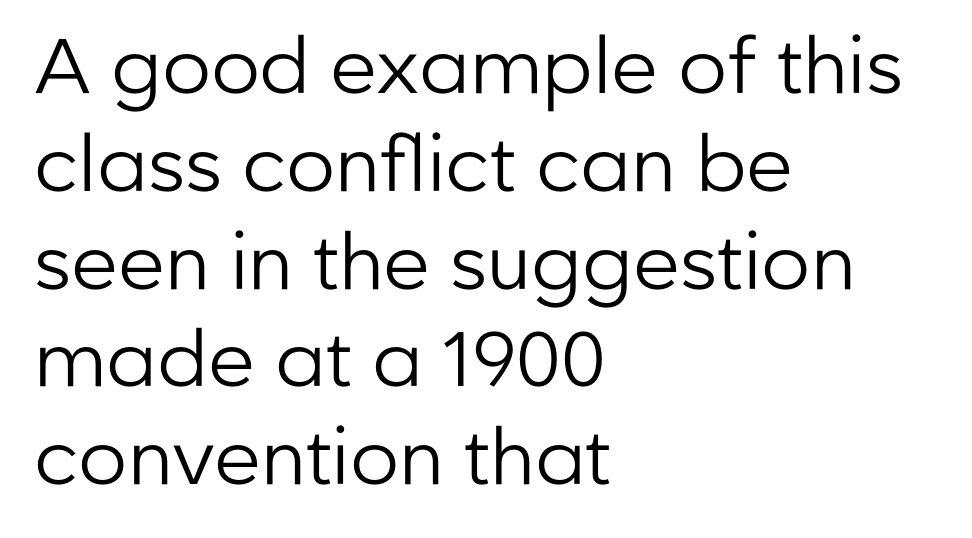
{"serif": "no", "italic": "no", "bold": "no", "weight": "regular", "width": "normal", "stroke_contrast": "low", "x_height": "medium", "monospaced": "no", "underline": "no", "align": "left", "line_spacing": "normal", "line_spacing_ratio": 1.27, "letter_spacing": "normal", "letter_spacing_em": 0.0, "glyph_px": 77}
